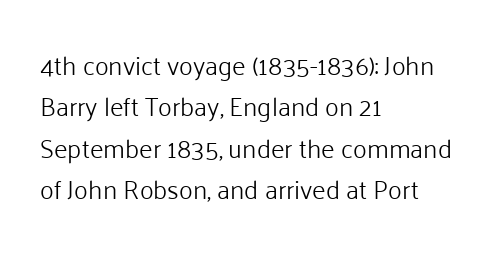
The image shows 26 px text type, upright; set left-aligned, normal line spacing (1.59x), normal letter spacing, not underlined.
